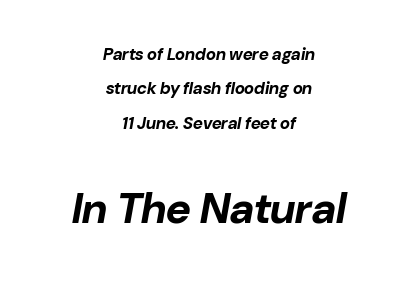
The image shows 43 px bold type, italic (leaning right); set centered, loose line spacing (2.02x), normal letter spacing, not underlined; the second (bottom) block is 2.53x larger; low stroke contrast and a medium x-height.
